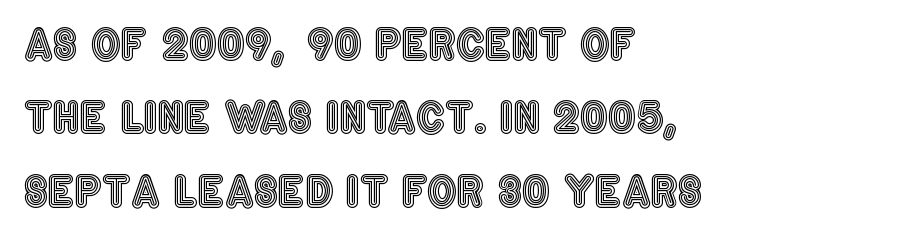
Q: Is the text italic (slanted)? A: No, it is upright.
Q: Is the text underlined? A: No.
Q: How is the paragraph aligned? A: Left-aligned.
Q: Is the spacing between letters normal or unusually wide? A: Normal.
Q: Width (condensed, normal, or wide)? A: Condensed.
Q: x-height? A: Large.
Q: Monospaced? A: No.
